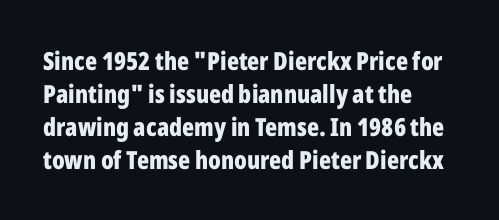
The image shows 25 px bold type, upright; set left-aligned, normal line spacing (1.32x), normal letter spacing, not underlined.
